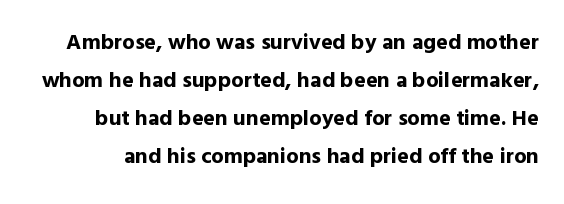
Students, this is bold: see how much ink each stroke carries. The gap between lines stays unmarked. Italic? Not at all — the glyphs are vertical. You could call the tracking neutral — neither tight nor loose.
